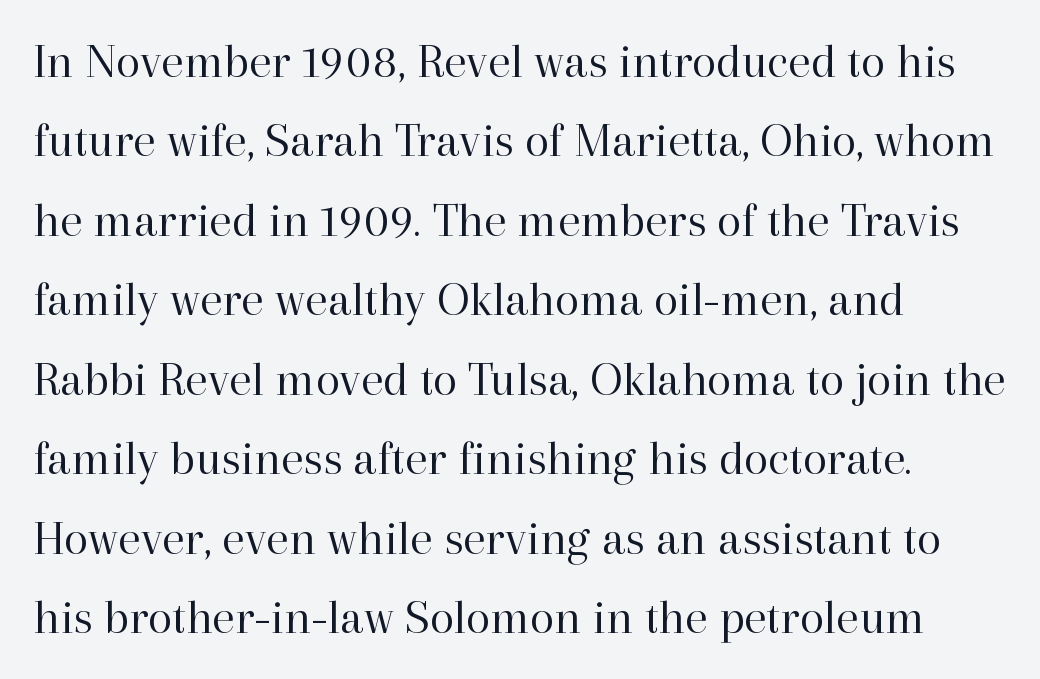
Only glyphs here, with clear space below each row. Casual observation: everything's shoved over to the left. The letters sit at their default tracking, neither squeezed nor spread. Is this a sans? No — the strokes have serifs. Designer's note — italics off, roman on.
